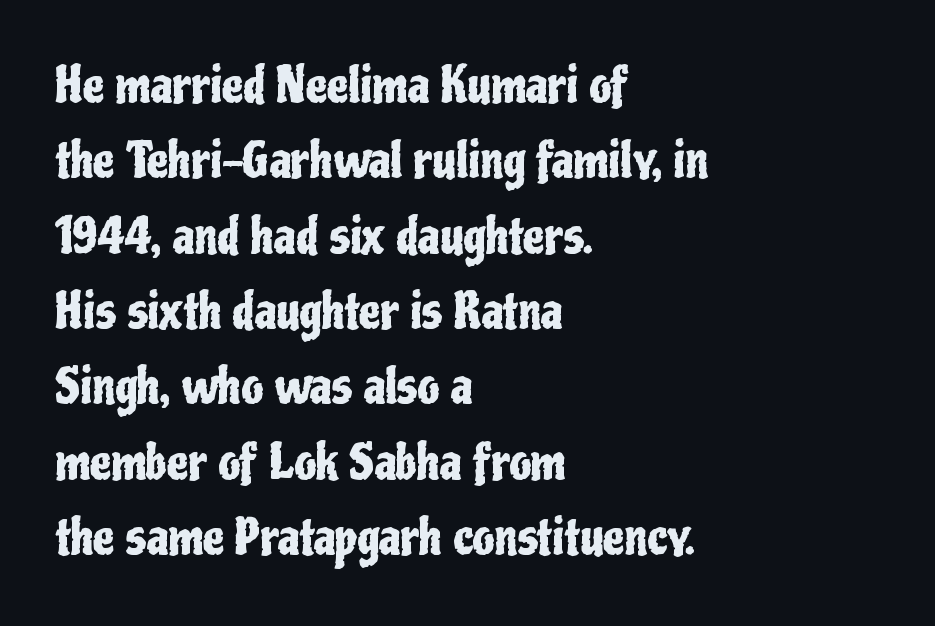
Beneath every word, the page is bare. Type style note: lacks serifs. The letters stand upright; this is a roman face. Is there much room between lines? A standard amount, neither cramped nor airy.
